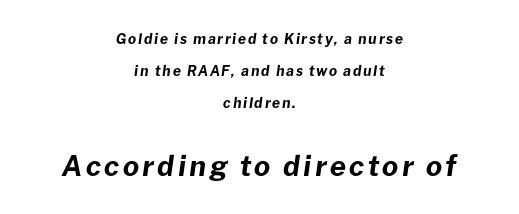
{"italic": "yes", "lean": "right", "slant_degrees": 8, "bold": "yes", "weight": "bold", "width": "normal", "stroke_contrast": "low", "x_height": "medium", "monospaced": "no", "underline": "no", "align": "center", "line_spacing": "loose", "line_spacing_ratio": 2.28, "larger_block": "second", "size_ratio": 2.0, "glyph_px": 28}
